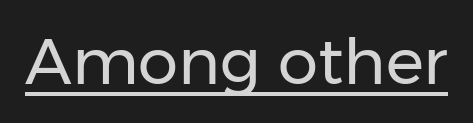
Q: Is the text bold? A: No.
Q: Is the text italic (slanted)? A: No, it is upright.
Q: Is the typeface a serif or a sans-serif typeface? A: Sans-serif.
Q: Is the text underlined? A: Yes.
Q: Is the spacing between letters normal or unusually wide? A: Normal.
Q: Width (condensed, normal, or wide)? A: Normal.
Q: Stroke contrast? A: Low.
Q: x-height? A: Medium.
Q: Monospaced? A: No.
